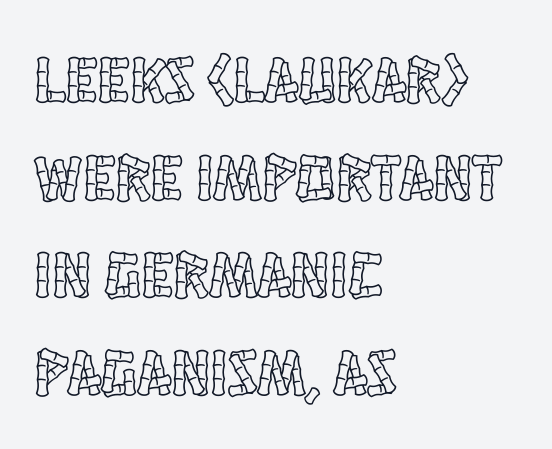
Descenders are the only things crossing below the line. Each letter keeps its own natural width here, so spacing adapts to shape. Every stem runs plumb, perpendicular to the baseline. The designer left line spacing at the default. Reading down the block, your eye returns to a fixed left position each line. Words appear dense and cohesive because spacing is normal.
